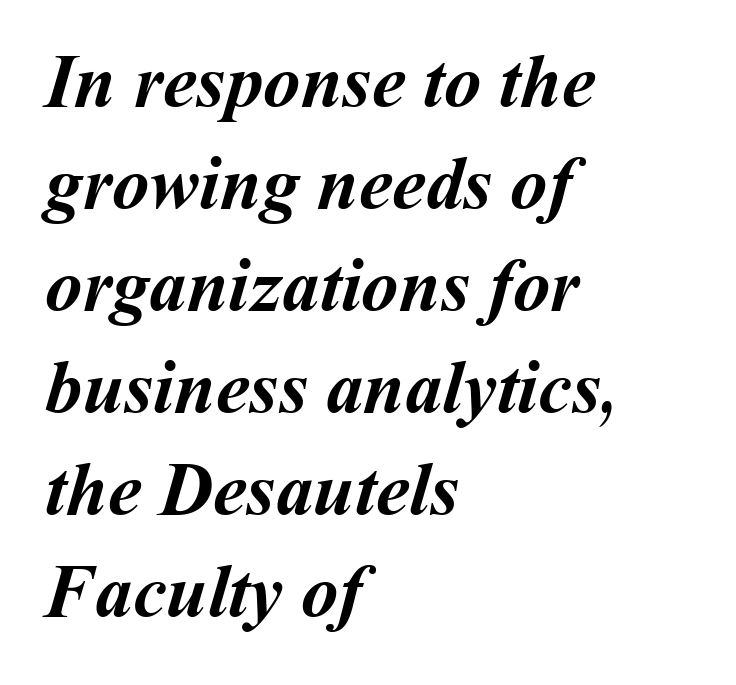
{"bold": "yes", "weight": "semibold", "width": "normal", "stroke_contrast": "medium", "x_height": "medium", "monospaced": "no", "underline": "no", "align": "left", "line_spacing": "normal", "line_spacing_ratio": 1.36, "letter_spacing": "normal", "letter_spacing_em": 0.0, "glyph_px": 75}
